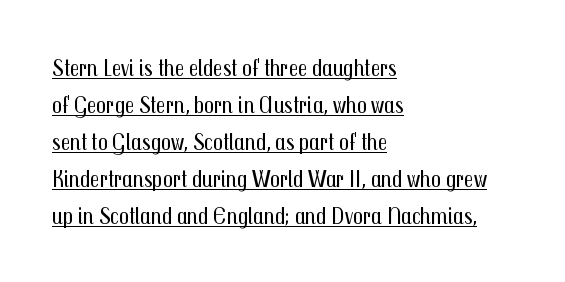
The image shows 24 px text type, upright; set left-aligned, normal line spacing (1.54x), normal letter spacing, underlined.
